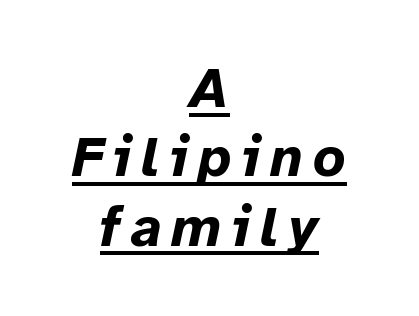
Strong, thick strokes mark this as bold type. The string is rendered with underlining switched on. The letters advance in unequal steps, a hallmark of proportional type. The whitespace from short lines is split evenly between both sides. The specimen reads as italic at a glance.
